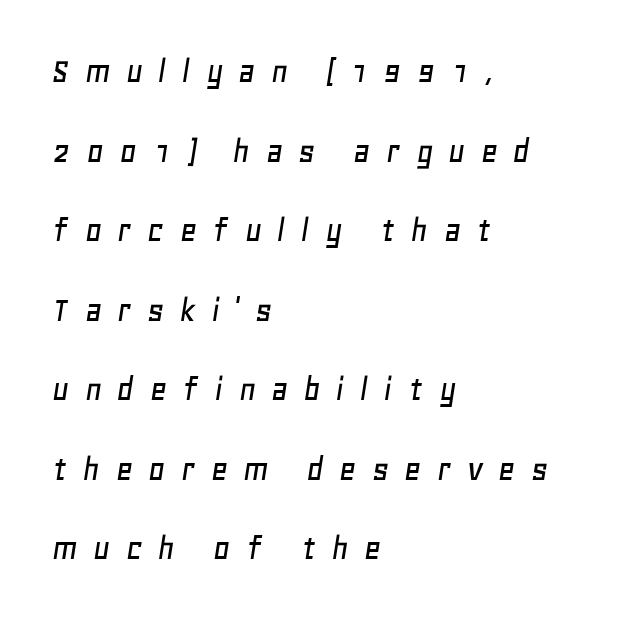
The image shows 37 px text type, italic (leaning right); set left-aligned, loose line spacing (2.15x), unusually wide letter spacing (+0.41 em), not underlined; low stroke contrast and a large x-height.
